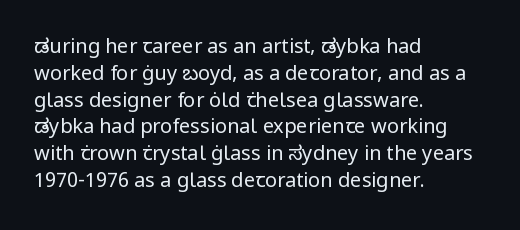
{"italic": "no", "bold": "no", "underline": "no", "align": "left", "line_spacing": "normal", "line_spacing_ratio": 1.34, "letter_spacing": "normal", "letter_spacing_em": 0.0, "glyph_px": 20}
